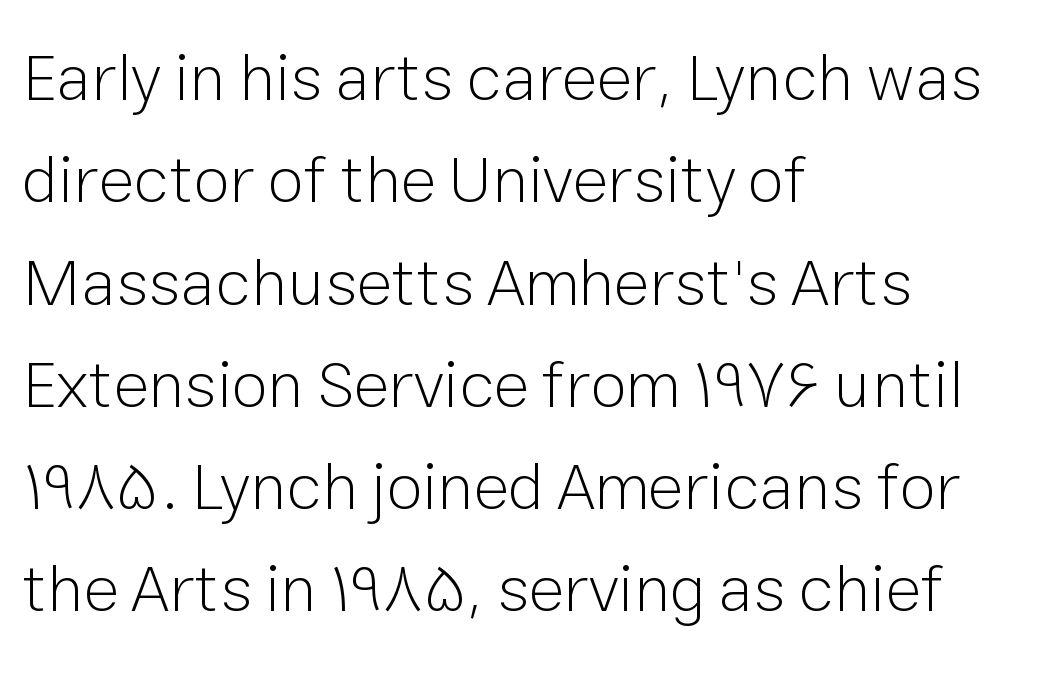
Q: Is the text bold? A: No.
Q: Is the text italic (slanted)? A: No, it is upright.
Q: Is the typeface a serif or a sans-serif typeface? A: Sans-serif.
Q: Is the text underlined? A: No.
Q: How is the paragraph aligned? A: Left-aligned.
Q: Is the spacing between letters normal or unusually wide? A: Normal.
Q: Is the spacing between lines tight, normal or loose? A: Normal.
Q: Width (condensed, normal, or wide)? A: Normal.
Q: Stroke contrast? A: Low.
Q: x-height? A: Medium.
Q: Monospaced? A: No.
